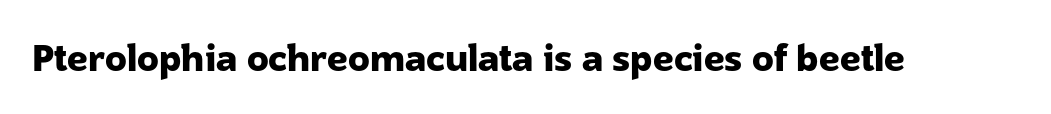
{"serif": "no", "italic": "no", "bold": "yes", "weight": "heavy", "width": "normal", "stroke_contrast": "low", "x_height": "medium", "monospaced": "no", "underline": "no", "letter_spacing": "normal", "letter_spacing_em": 0.0, "glyph_px": 36}
